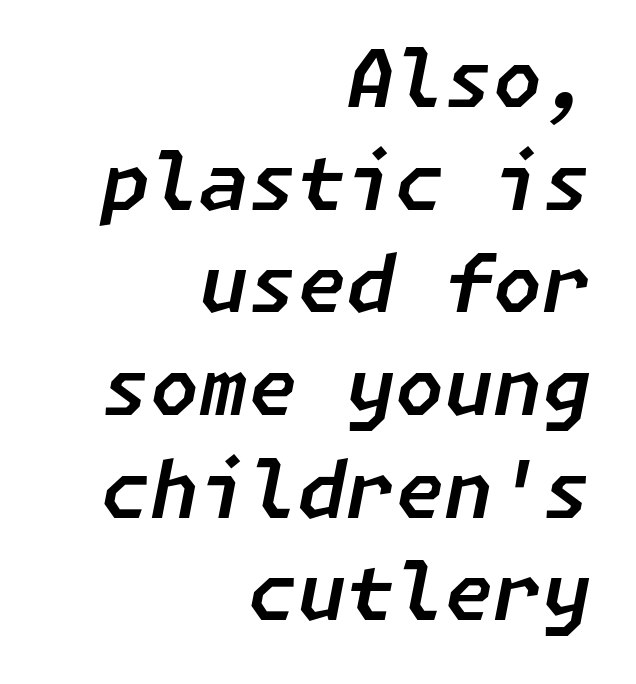
Q: Is the text italic (slanted)? A: Yes, it leans right by about 11 degrees.
Q: Is the text underlined? A: No.
Q: How is the paragraph aligned? A: Right-aligned.
Q: Is the spacing between letters normal or unusually wide? A: Normal.
Q: Is the spacing between lines tight, normal or loose? A: Normal.
Q: Width (condensed, normal, or wide)? A: Normal.
Q: Stroke contrast? A: Low.
Q: x-height? A: Medium.
